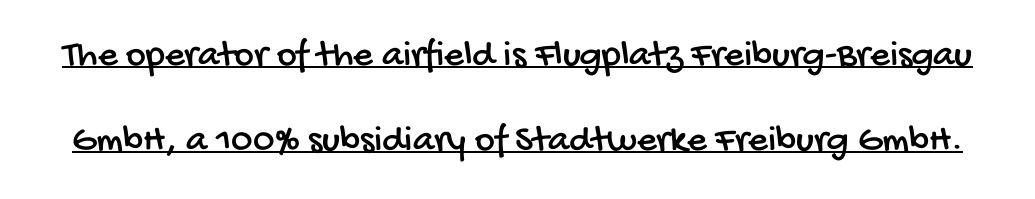
The image shows 38 px condensed sans-serif type; set loose line spacing (2.23x), normal letter spacing, underlined; low stroke contrast and a large x-height.
